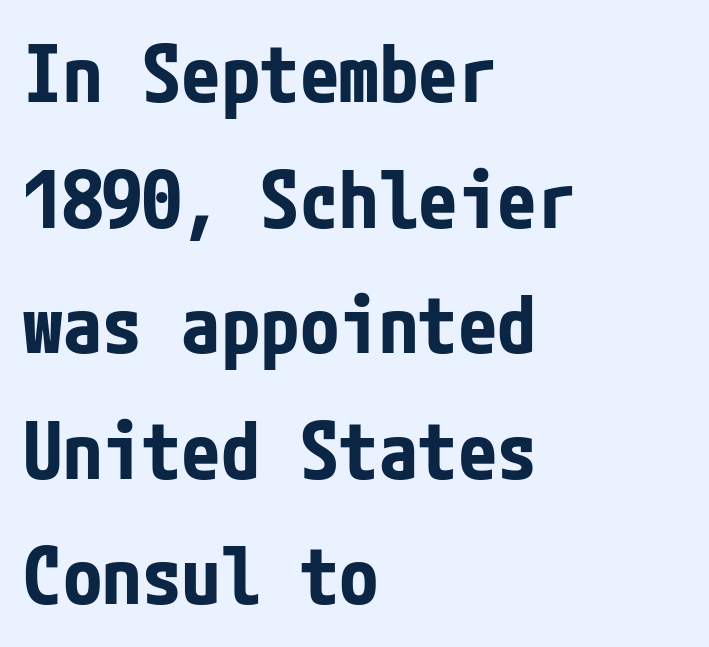
The image shows 79 px bold, condensed sans-serif type, upright; set left-aligned, normal line spacing (1.59x), normal letter spacing, not underlined; low stroke contrast and a medium x-height.
